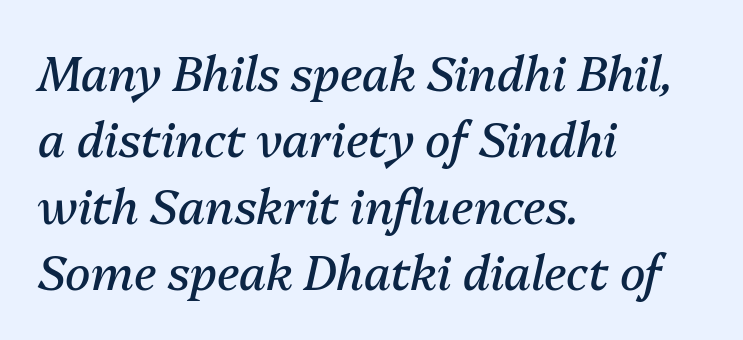
On a weight scale, this lands at 450 or below. The paragraph has a hard left edge and a soft right edge. The glyphs are unaccompanied by any horizontal stroke below them. The lines sit at an ordinary, default distance from one another. Emphasis-style slanted type is in use. Short note: letters normally spaced.
